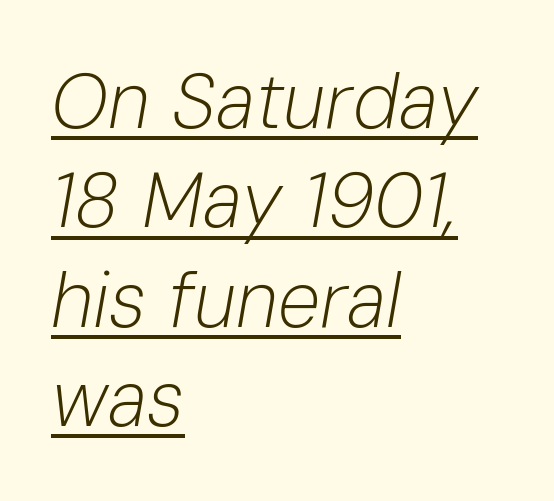
What decoration does the sample have? An underline. Posture: slanted. Horizontally, the lines are justified to the leading edge only. Students, observe: this is what conventionally led text looks like. This sample has the flowing, uneven cadence of proportional lettering.
